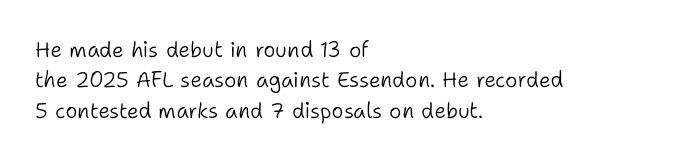
The image shows 21 px text type, upright; set left-aligned, normal line spacing (1.45x), normal letter spacing, not underlined.
